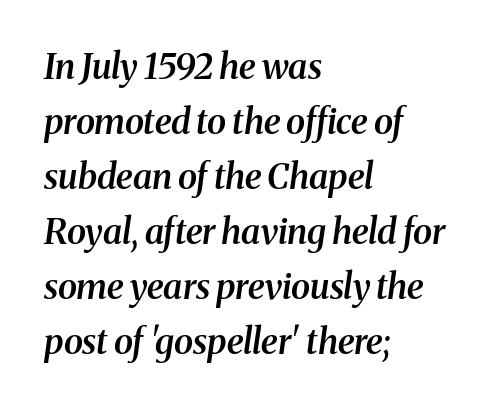
Bold? Not quite — semibold, heavier than regular but stopping short. Is there much room between lines? A standard amount, neither cramped nor airy. The setting favours the left margin, as ordinary paragraphs usually do. The face used here is proportionally spaced, like ordinary book or web type. Slant detected: the letters are inclined. Look at the tracking — it's just the regular setting, nothing added.
